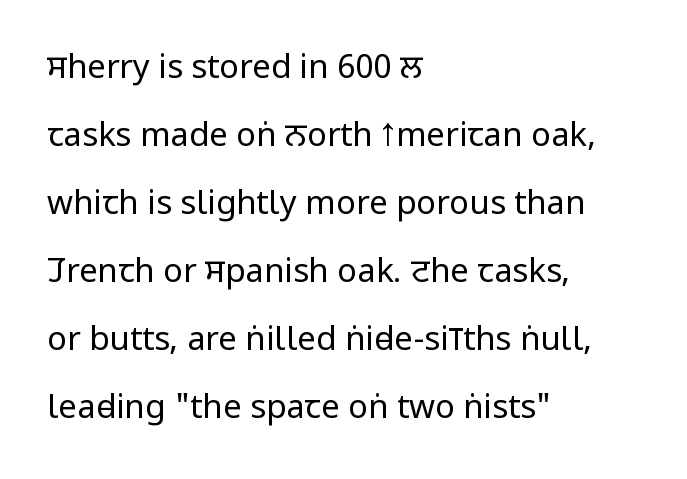
The image shows 33 px regular-weight, condensed sans-serif type, upright; set left-aligned, loose line spacing (2.06x), normal letter spacing, not underlined; low stroke contrast and a large x-height.
